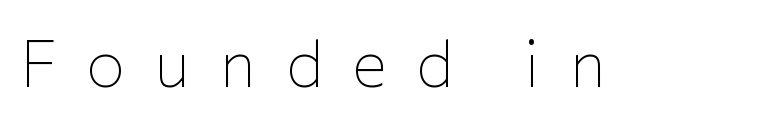
The image shows 65 px thin sans-serif type, upright; set unusually wide letter spacing (+0.45 em), not underlined; low stroke contrast and a medium x-height.
